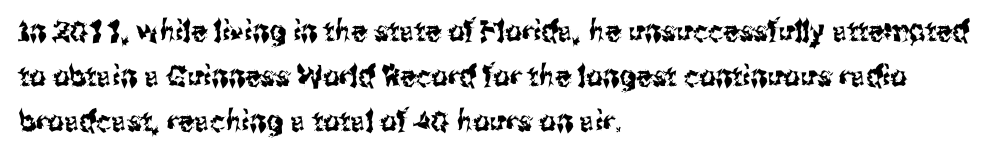
The image shows 29 px condensed sans-serif type, upright; set left-aligned, normal line spacing (1.56x), normal letter spacing, not underlined; medium stroke contrast and a medium x-height.
